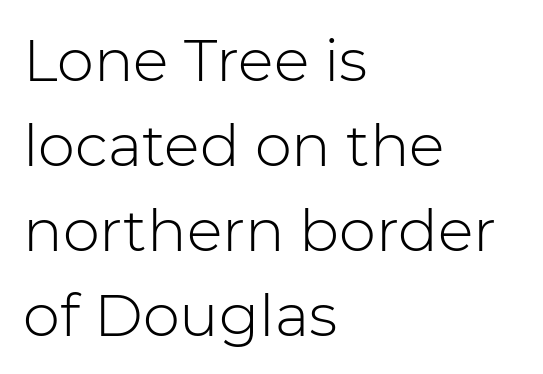
The image shows 59 px light sans-serif type, upright; set left-aligned, normal line spacing (1.44x), normal letter spacing, not underlined; low stroke contrast and a medium x-height.
